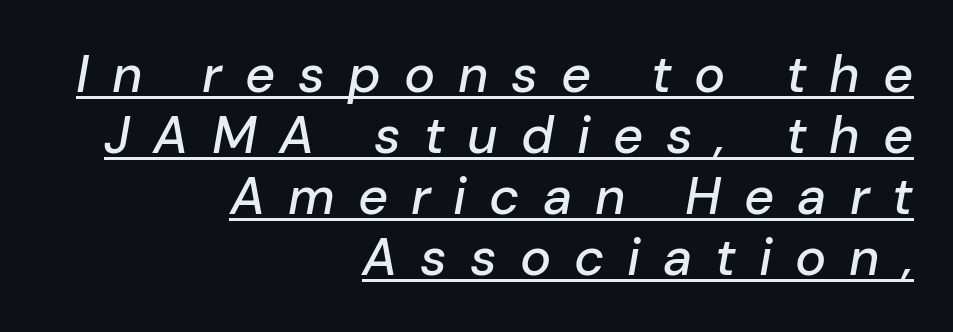
{"italic": "yes", "lean": "right", "slant_degrees": 10, "width": "normal", "stroke_contrast": "low", "x_height": "medium", "monospaced": "no", "underline": "yes", "align": "right", "line_spacing_ratio": 1.17, "letter_spacing": "wide", "letter_spacing_em": 0.44, "glyph_px": 52}
